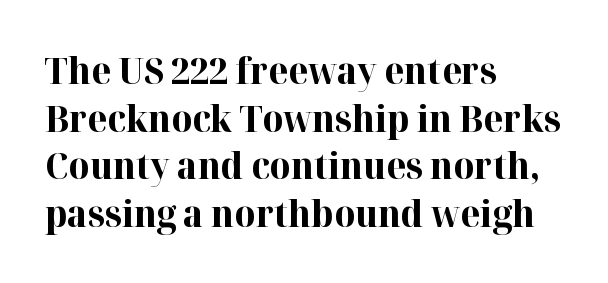
Inter-character spacing is left at the font's built-in metrics. How heavy is the stroke? Heavy — this is a bold. The passage is arranged the way most books set body copy — flush left. The space beneath each line is pristine and unruled. The rendering uses a moderate line-height, typical for paragraphs. Varying glyph widths throughout — classic text-font behaviour.
